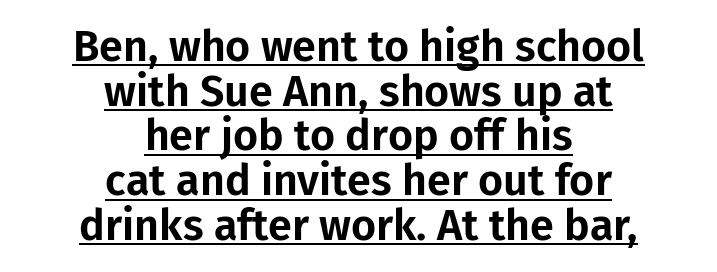
{"serif": "no", "italic": "no", "width": "normal", "stroke_contrast": "low", "x_height": "medium", "monospaced": "no", "underline": "yes", "align": "center", "line_spacing": "tight", "line_spacing_ratio": 1.04, "letter_spacing": "normal", "letter_spacing_em": 0.0, "glyph_px": 43}
